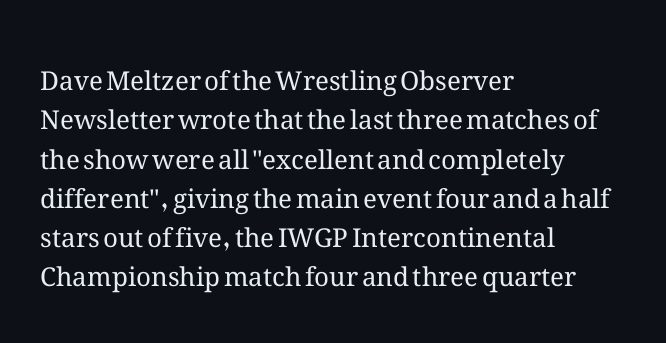
Q: Is the text bold? A: No.
Q: Is the text italic (slanted)? A: No, it is upright.
Q: Is the text underlined? A: No.
Q: How is the paragraph aligned? A: Left-aligned.
Q: Is the spacing between letters normal or unusually wide? A: Normal.
Q: Is the spacing between lines tight, normal or loose? A: Normal.
